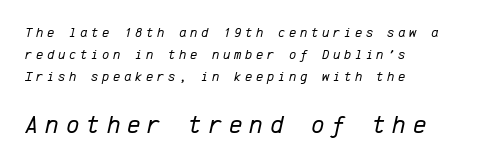
An italicized treatment has been applied to the whole sample. Here the glyphs are tracked loosely, breaking word shapes into spaced letters. Compared with a typical body face, this is equally light or lighter still. The ragged edge is on the right, which tells us the setting is flush left. The rendering enlarges the type as you move from the upper chunk to the lower. Successive baselines arrive at the customary interval.
